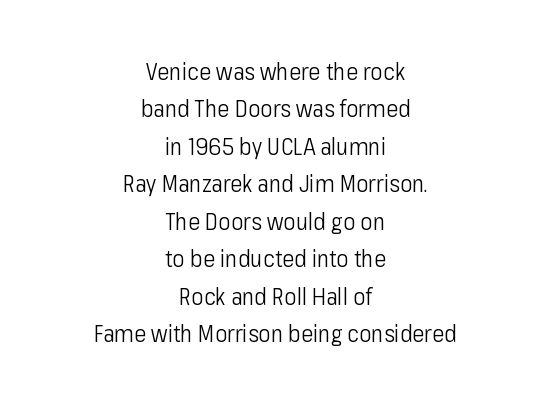
Characters remain perfectly vertical along every line. Stems and bowls with no extra thickness — not bold. A clean baseline with only descenders dipping below it. Is the letter spacing exaggerated? No — it looks like the ordinary default. Leading matches the norm, producing a regular column.
